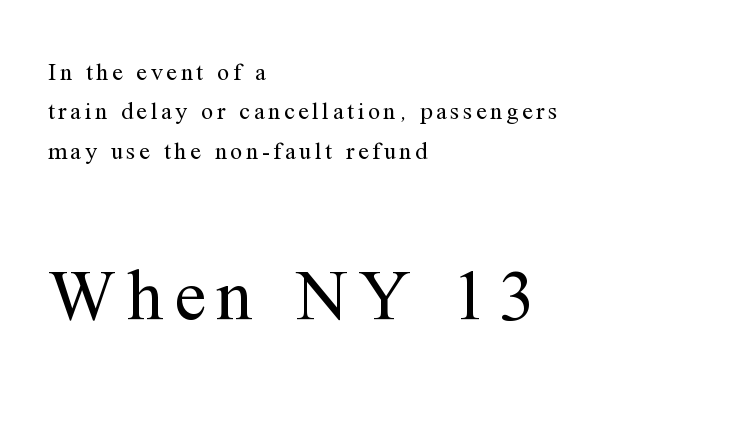
The image shows 72 px regular-weight serif type, upright; set left-aligned, normal line spacing (1.64x), not underlined; the second (bottom) block is 3.0x larger; medium stroke contrast and a medium x-height.
